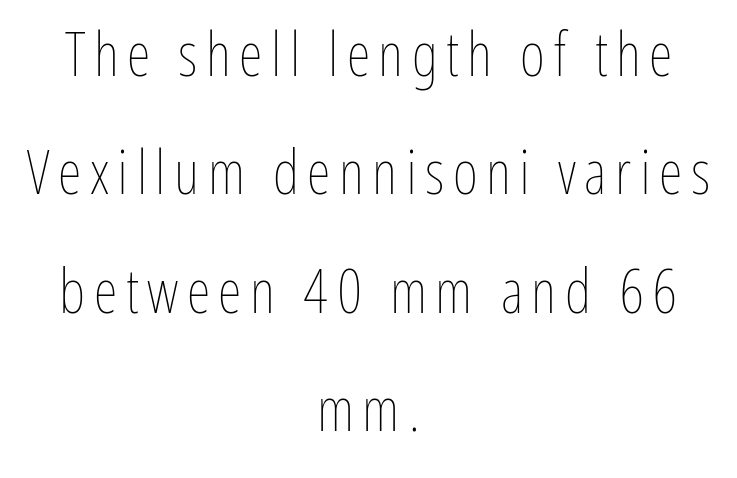
The image shows 61 px thin, condensed type, upright; set centered, loose line spacing (1.94x), not underlined; low stroke contrast and a medium x-height.
